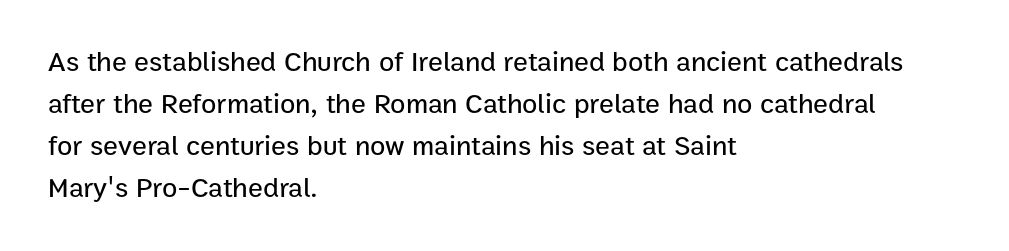
This is sans-serif lettering, the kind often seen on screens and signage. Summary of vertical rhythm: regular, with standard interline spacing. Note the varied advance widths — an 'i' is clearly narrower than an 'm'. Students, note that the glyphs here touch the page at normal intervals. No italicization has been applied; the sample stays upright.
